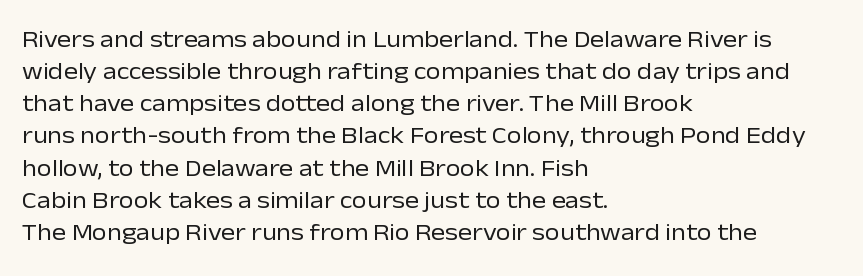
The image shows 24 px text type, upright; set left-aligned, normal line spacing (1.34x), normal letter spacing, not underlined.
